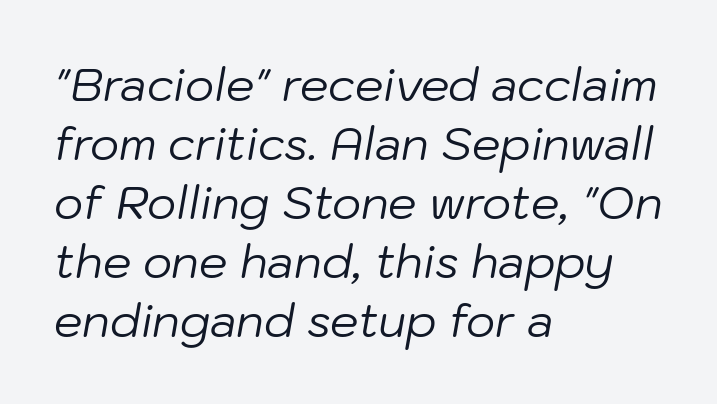
The face used here is proportionally spaced, like ordinary book or web type. This sample is left-justified, so line endings fall wherever the words run out. Stems and bowls with no extra thickness — not bold. Decoration check: the copy has no underline. This sample uses plain, unmodified letter spacing. Italic: yes, the glyphs are oblique.
